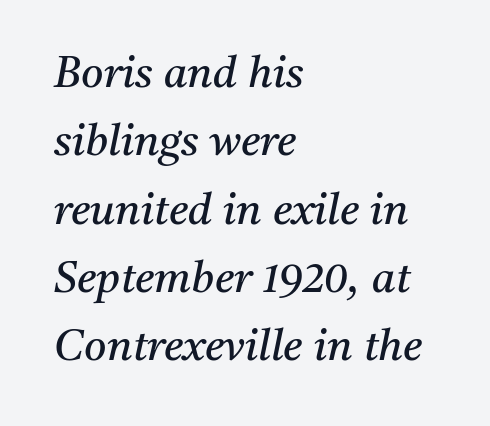
Is the type heavy? It reads as light-to-regular instead. Whoever set this chose a conventional vertical rhythm. Has an underline been added? It has not. This sample uses an oblique cut, with every glyph tilted off the vertical. The letters advance in unequal steps, a hallmark of proportional type. I'd call this a serif setting — the letters wear small feet.
